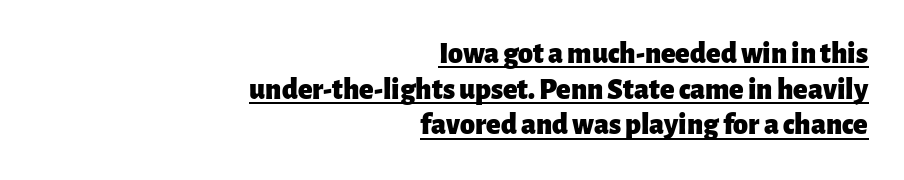
The face used here is proportionally spaced, like ordinary book or web type. The axis of the letterforms is exactly vertical. The letterforms sit shoulder to shoulder at normal distance. The characters display no serif detailing; their extremities are plain. The lettering is marked with a stroke running underneath it. Thick stems and heavy bowls — unmistakably bold.
